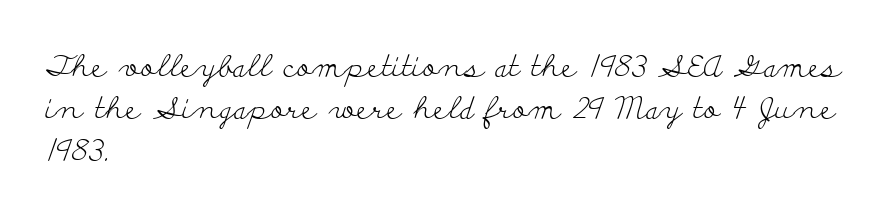
{"serif": "yes", "bold": "no", "weight": "light", "width": "wide", "stroke_contrast": "low", "x_height": "small", "monospaced": "no", "underline": "no", "align": "left", "line_spacing": "normal", "line_spacing_ratio": 1.4, "letter_spacing": "normal", "letter_spacing_em": 0.0, "glyph_px": 30}
